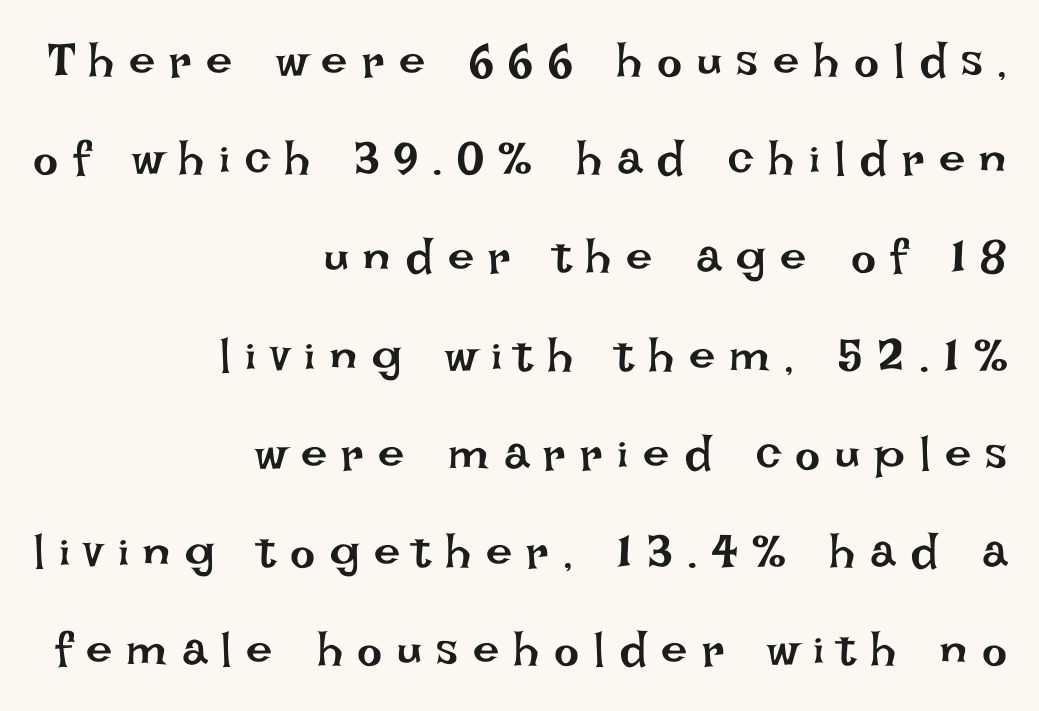
The image shows 47 px regular-weight type, upright; set right-aligned, loose line spacing (2.09x), unusually wide letter spacing (+0.31 em), not underlined; low stroke contrast and a large x-height.
